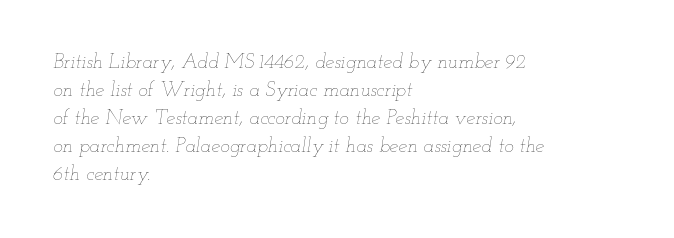
Q: Is the text bold? A: No.
Q: Is the text italic (slanted)? A: Yes, it leans right by about 12 degrees.
Q: Is the text underlined? A: No.
Q: How is the paragraph aligned? A: Left-aligned.
Q: Is the spacing between letters normal or unusually wide? A: Normal.
Q: Is the spacing between lines tight, normal or loose? A: Normal.
